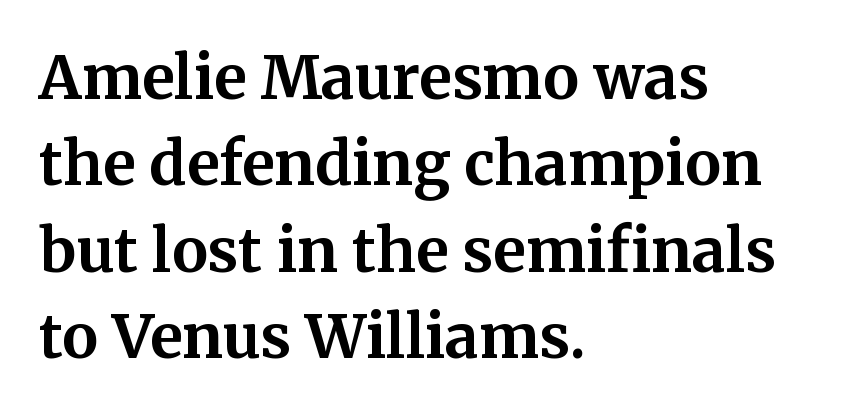
Chunky letters — that's bold for sure. Look at the bottom of the vertical strokes: they flare into serifs here. No italicization has been applied; the sample stays upright. Tracking here is standard; glyphs follow each other at the usual distance. Which margin do the lines hug? The left one — the right edge is uneven. This sample has the flowing, uneven cadence of proportional lettering.
